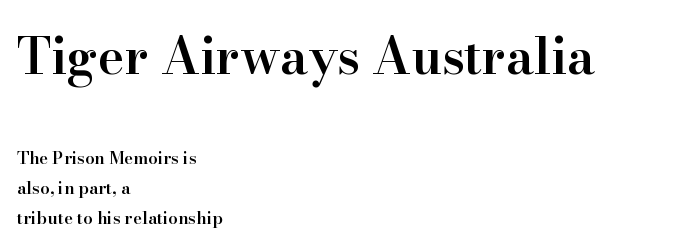
The font is running at a semibold setting, under full bold. This rendering employs a face with finishing strokes, i.e., a serif. Spacing between characters is what you'd get straight out of the box. The specimen reads as upright at a glance.
